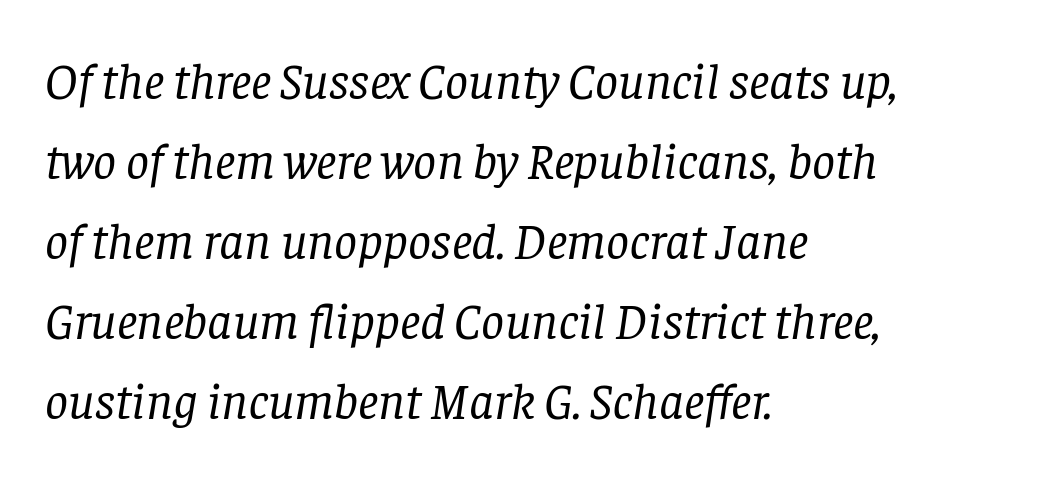
Nothing unusual about the tracking: characters are spaced as the font intends. The words here are not underlined. The rag falls on the right side of this text block. Looks like regular typesetting: each glyph gets only the width it needs. The face used here has a pronounced slope to its letters. A typesetter would label this face a serif.
